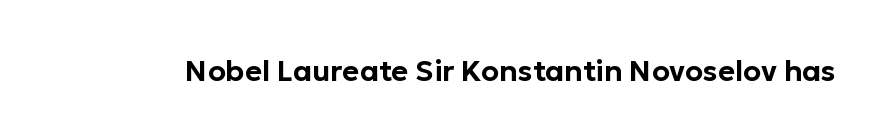
The letterforms sit shoulder to shoulder at normal distance. Vertical strokes here are truly vertical. Proportional: the letters do not fall into vertical columns. The specimen omits any rule beneath the text block's lines. Typographically, this falls in the sans-serif category.
